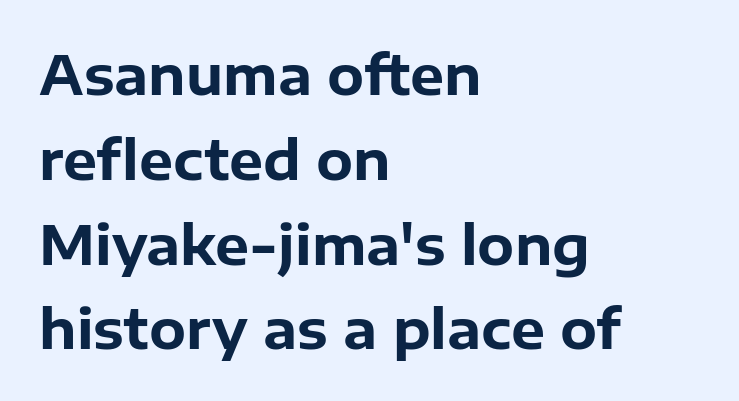
{"serif": "no", "italic": "no", "bold": "yes", "weight": "bold", "width": "normal", "stroke_contrast": "low", "x_height": "medium", "monospaced": "no", "underline": "no", "align": "left", "line_spacing": "normal", "line_spacing_ratio": 1.57, "letter_spacing": "normal", "letter_spacing_em": 0.0, "glyph_px": 54}
